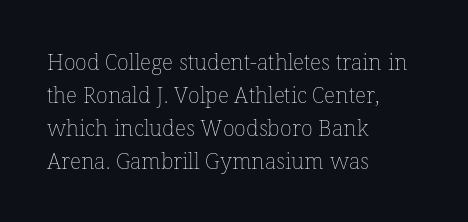
{"italic": "no", "bold": "no", "underline": "no", "align": "left", "line_spacing": "normal", "line_spacing_ratio": 1.5, "letter_spacing": "normal", "letter_spacing_em": 0.0, "glyph_px": 22}
